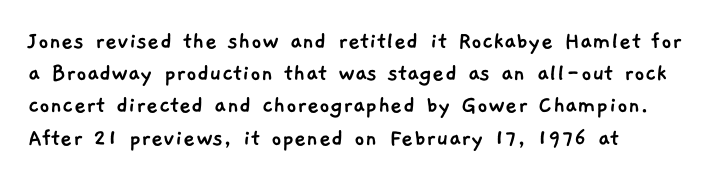
The typesetter chose a ragged-right arrangement here. There is no visible air inserted between adjacent glyphs. The zone under the glyphs is completely vacant.
